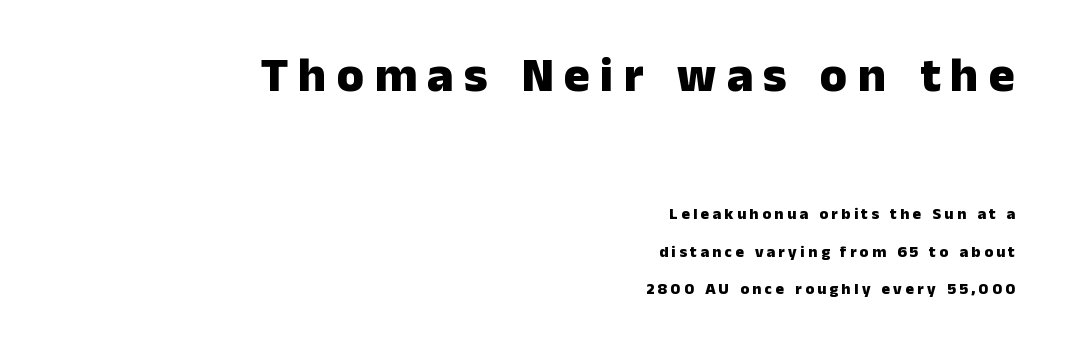
{"serif": "no", "italic": "no", "bold": "yes", "weight": "heavy", "width": "normal", "stroke_contrast": "low", "x_height": "medium", "monospaced": "no", "underline": "no", "align": "right", "line_spacing": "loose", "line_spacing_ratio": 2.33, "letter_spacing": "wide", "letter_spacing_em": 0.21, "larger_block": "first", "size_ratio": 3.06, "glyph_px": 49}
